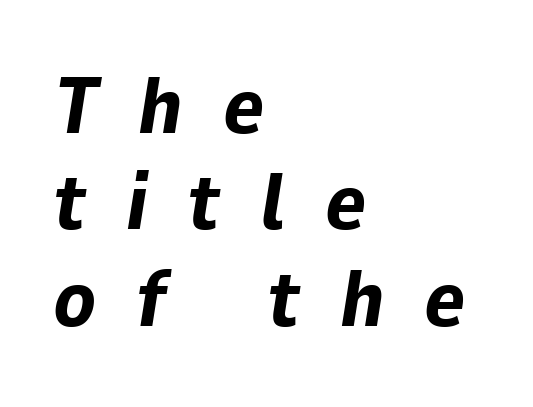
A bare baseline throughout the passage. Strokes here are thick enough to call this a true bold. Layout note: lines flush left. Loose tracking; the words dissolve into strings of separated letters. The passage shown is typed in a proportional face where columns would drift.
